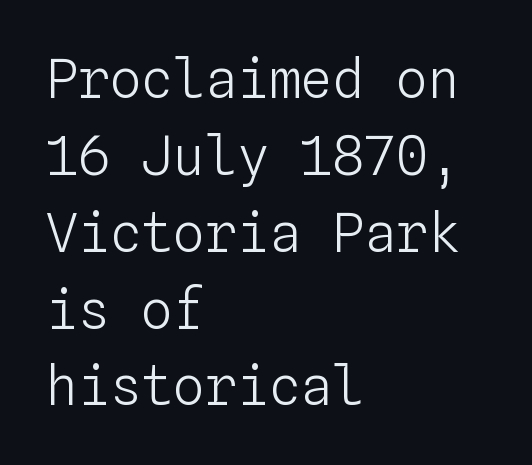
Regarding leading, the lines here are spaced in the standard way. A typesetter would call this monospace, since all characters share one set width. The string is rendered with underlining switched off. Nobody touched the tracking dial on this one. Line beginnings align vertically; line endings do not.
